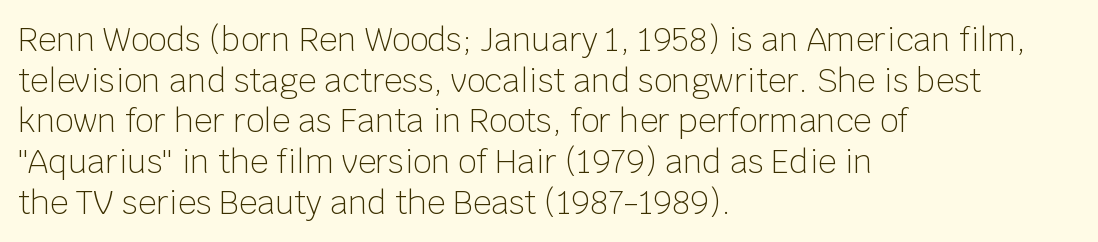
Observe the absence of serifs on each vertical stroke in this sample. Tracking here is standard; glyphs follow each other at the usual distance. Is this a fixed-width face? No — the glyphs have proportional, varying widths. The typesetter chose a ragged-right arrangement here.
